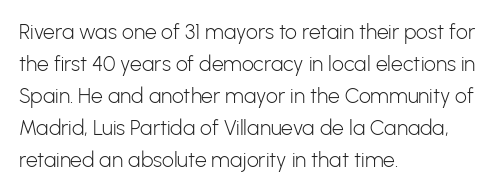
The image shows 21 px text type, upright; set left-aligned, normal line spacing (1.52x), normal letter spacing, not underlined.
